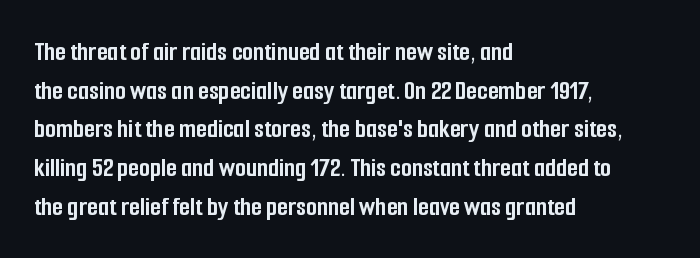
Q: Is the text bold? A: Yes.
Q: Is the text italic (slanted)? A: No, it is upright.
Q: Is the typeface a serif or a sans-serif typeface? A: Sans-serif.
Q: Is the text underlined? A: No.
Q: How is the paragraph aligned? A: Left-aligned.
Q: Is the spacing between letters normal or unusually wide? A: Normal.
Q: Is the spacing between lines tight, normal or loose? A: Normal.
Q: Width (condensed, normal, or wide)? A: Condensed.
Q: Stroke contrast? A: Low.
Q: x-height? A: Medium.
Q: Monospaced? A: No.
